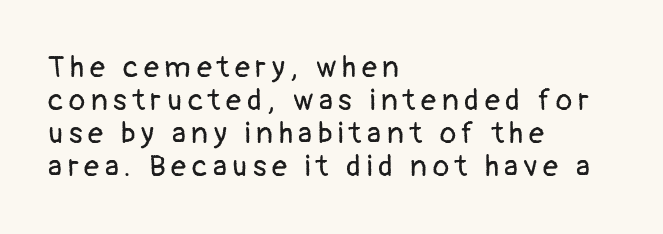
No italicization has been applied; the sample stays upright. Left-aligned paragraph, ragged on the right. Bare-footed words on every line. These lines huddle together more closely than default settings would place them.
